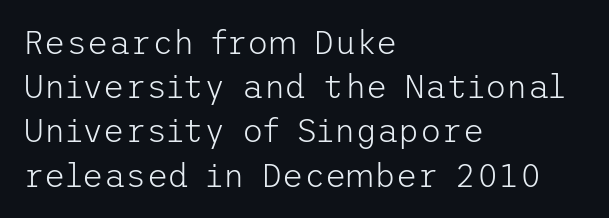
Q: Is the text bold? A: No.
Q: Is the text italic (slanted)? A: No, it is upright.
Q: Is the typeface a serif or a sans-serif typeface? A: Sans-serif.
Q: Is the text underlined? A: No.
Q: How is the paragraph aligned? A: Left-aligned.
Q: Is the spacing between letters normal or unusually wide? A: Normal.
Q: Is the spacing between lines tight, normal or loose? A: Normal.
Q: Width (condensed, normal, or wide)? A: Normal.
Q: Stroke contrast? A: Low.
Q: x-height? A: Medium.
